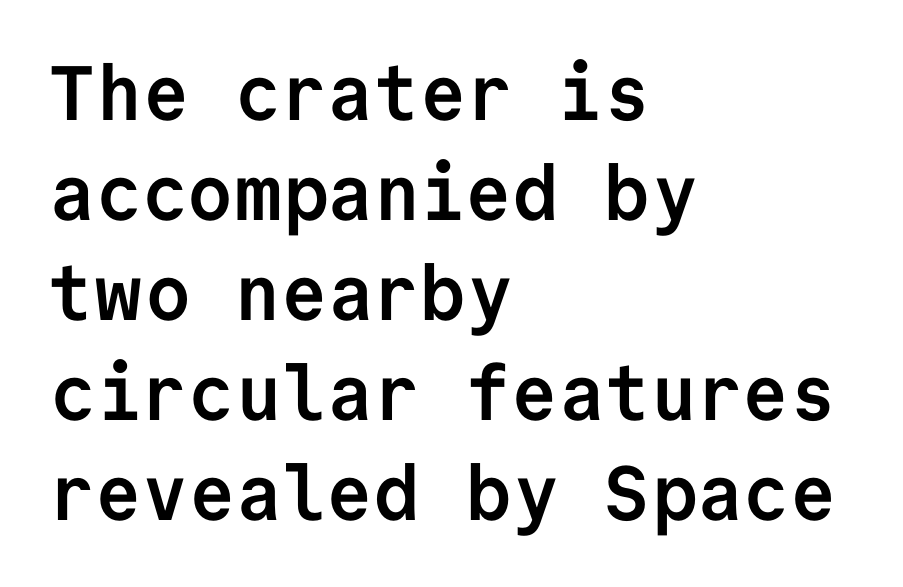
{"serif": "no", "italic": "no", "bold": "yes", "weight": "semibold", "width": "normal", "stroke_contrast": "low", "x_height": "medium", "monospaced": "yes", "underline": "no", "align": "left", "line_spacing": "normal", "line_spacing_ratio": 1.3, "letter_spacing": "normal", "letter_spacing_em": 0.0, "glyph_px": 77}
